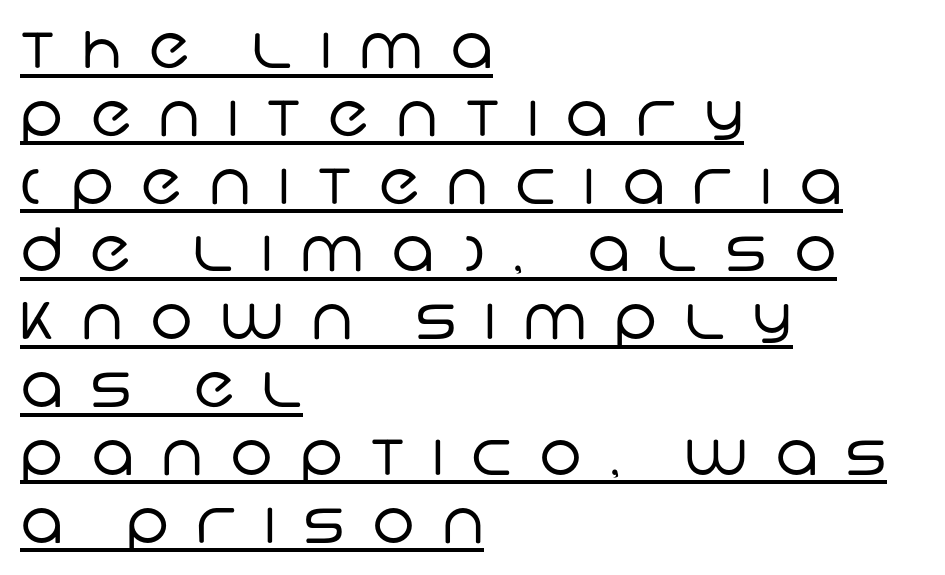
Students, observe: this is what under-led, compact text looks like. Compared with undecorated copy, this sample adds a rule below the words. Each letter keeps its own natural width here, so spacing adapts to shape. The rag falls on the right side of this text block.
